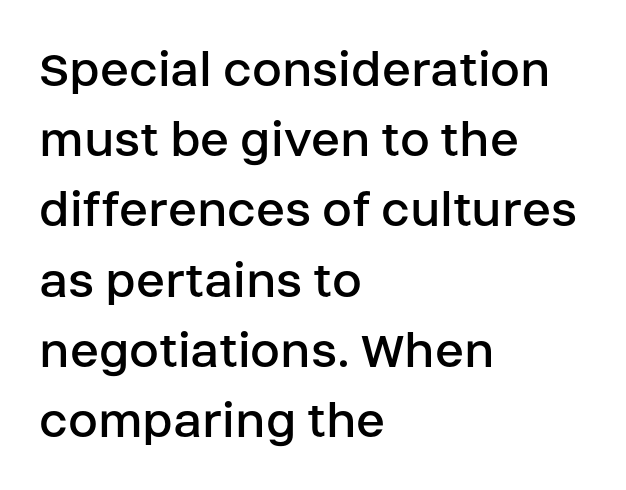
{"serif": "no", "italic": "no", "bold": "no", "weight": "regular", "width": "normal", "stroke_contrast": "low", "x_height": "large", "monospaced": "no", "underline": "no", "align": "left", "line_spacing": "normal", "line_spacing_ratio": 1.3, "letter_spacing": "normal", "letter_spacing_em": 0.0, "glyph_px": 54}
